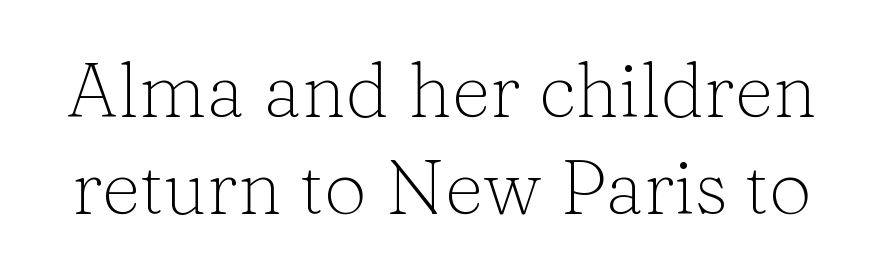
Decoration check: the copy has no underline. Looks like regular typesetting: each glyph gets only the width it needs. The rendering uses a moderate line-height, typical for paragraphs. The letters carry serifs — small finishing strokes at the ends of their stems. It's the straight-up-and-down kind of type. Stem width sits at or under what a default text font uses.
